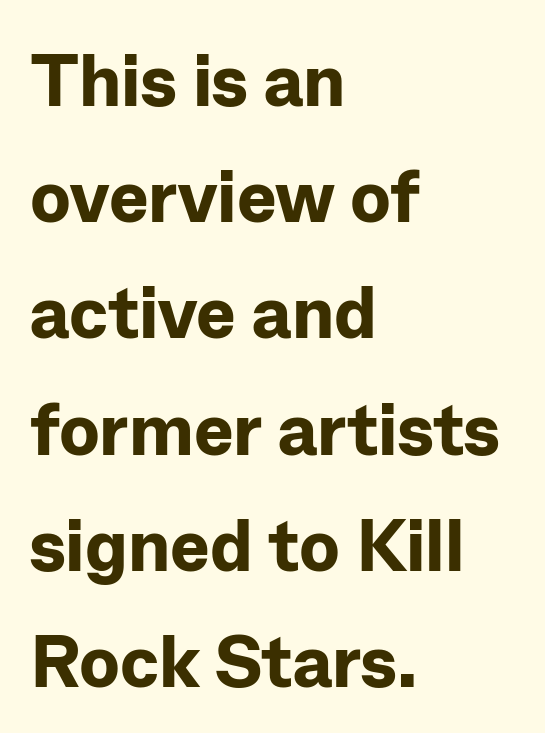
Q: Is the text bold? A: Yes.
Q: Is the text italic (slanted)? A: No, it is upright.
Q: Is the typeface a serif or a sans-serif typeface? A: Sans-serif.
Q: Is the text underlined? A: No.
Q: How is the paragraph aligned? A: Left-aligned.
Q: Is the spacing between letters normal or unusually wide? A: Normal.
Q: Is the spacing between lines tight, normal or loose? A: Normal.
Q: Width (condensed, normal, or wide)? A: Normal.
Q: Stroke contrast? A: Low.
Q: x-height? A: Medium.
Q: Monospaced? A: No.
